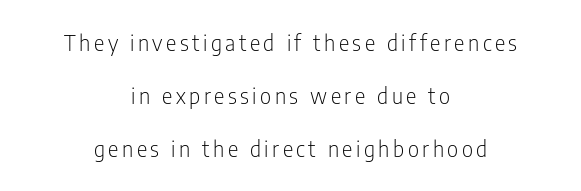
The image shows 22 px text type, upright; set centered, loose line spacing (2.41x), not underlined.
